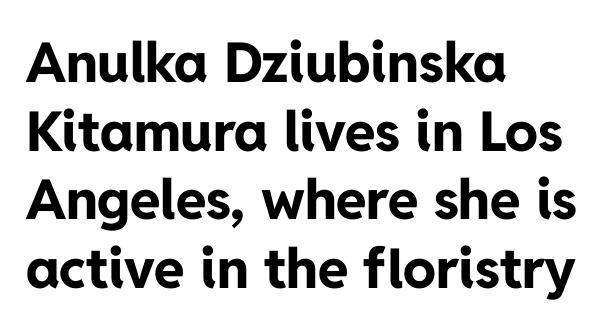
Q: Is the text bold? A: Yes.
Q: Is the text italic (slanted)? A: No, it is upright.
Q: Is the typeface a serif or a sans-serif typeface? A: Sans-serif.
Q: Is the text underlined? A: No.
Q: How is the paragraph aligned? A: Left-aligned.
Q: Is the spacing between letters normal or unusually wide? A: Normal.
Q: Is the spacing between lines tight, normal or loose? A: Normal.
Q: Width (condensed, normal, or wide)? A: Normal.
Q: Stroke contrast? A: Low.
Q: x-height? A: Medium.
Q: Monospaced? A: No.
